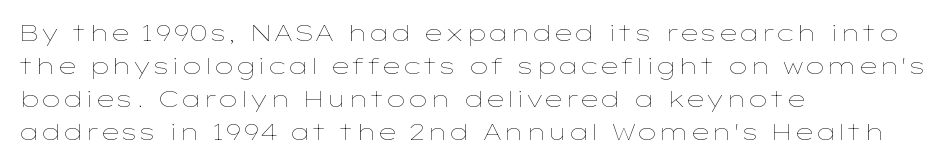
Honestly, the row spacing looks completely unremarkable. Caption: face not bold, strokes unweighted. Posture: vertical. This rendering features lettering with no underline. The setting favours the left margin, as ordinary paragraphs usually do.
